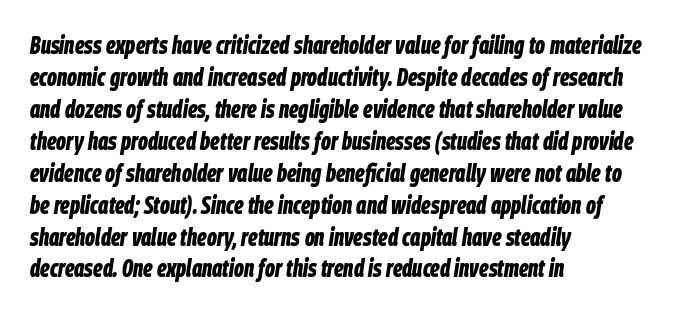
Q: Is the text bold? A: Yes.
Q: Is the text italic (slanted)? A: Yes, it leans right by about 9 degrees.
Q: Is the text underlined? A: No.
Q: How is the paragraph aligned? A: Left-aligned.
Q: Is the spacing between letters normal or unusually wide? A: Normal.
Q: Is the spacing between lines tight, normal or loose? A: Normal.
